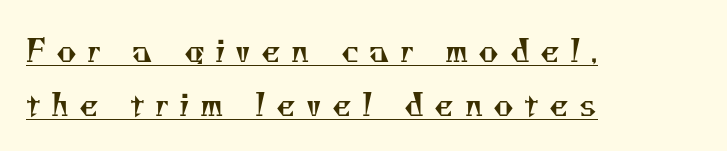
Q: Is the text bold? A: No.
Q: Is the typeface a serif or a sans-serif typeface? A: Serif.
Q: Is the text underlined? A: Yes.
Q: How is the paragraph aligned? A: Left-aligned.
Q: Is the spacing between letters normal or unusually wide? A: Unusually wide.
Q: Width (condensed, normal, or wide)? A: Normal.
Q: Stroke contrast? A: Medium.
Q: x-height? A: Small.
Q: Monospaced? A: No.
